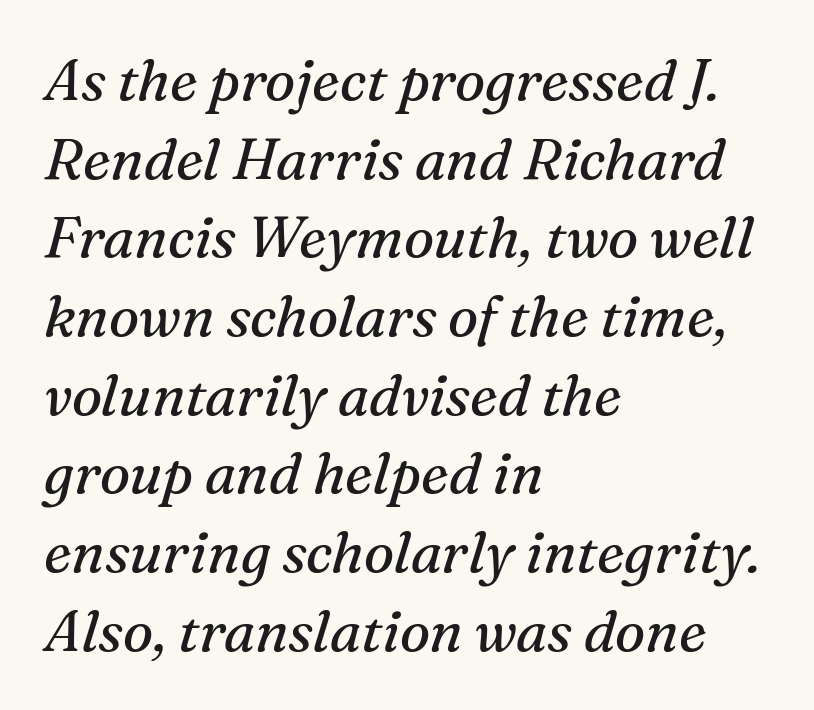
{"serif": "yes", "italic": "yes", "lean": "right", "slant_degrees": 16, "bold": "no", "weight": "regular", "width": "normal", "stroke_contrast": "medium", "x_height": "medium", "monospaced": "no", "underline": "no", "align": "left", "line_spacing": "normal", "line_spacing_ratio": 1.38, "letter_spacing": "normal", "letter_spacing_em": 0.0, "glyph_px": 57}
